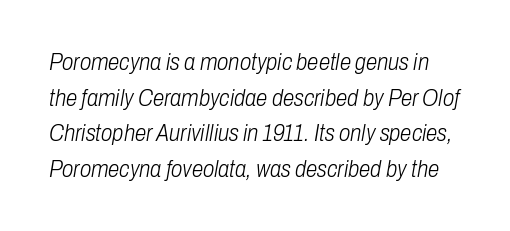
{"italic": "yes", "lean": "right", "slant_degrees": 10, "bold": "no", "underline": "no", "line_spacing": "normal", "line_spacing_ratio": 1.55, "letter_spacing": "normal", "letter_spacing_em": 0.0, "glyph_px": 23}
